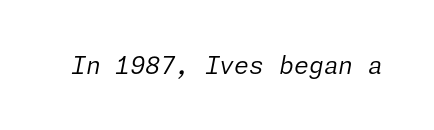
The image shows 24 px text type, italic (leaning right); set normal letter spacing, not underlined.
